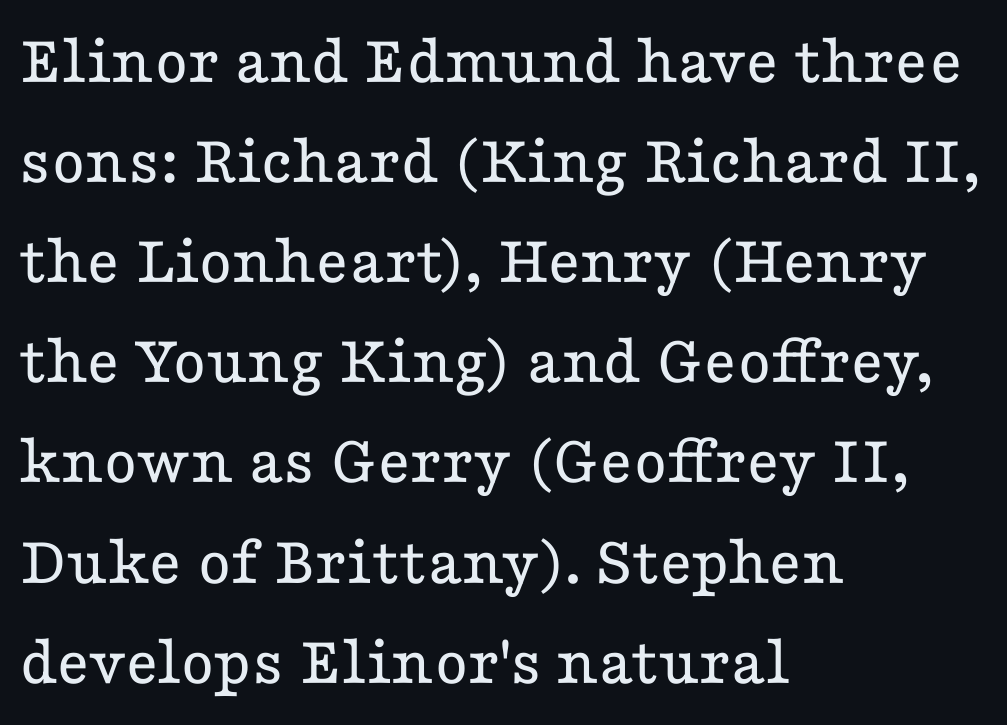
Q: Is the text bold? A: No.
Q: Is the text italic (slanted)? A: No, it is upright.
Q: Is the typeface a serif or a sans-serif typeface? A: Serif.
Q: Is the text underlined? A: No.
Q: How is the paragraph aligned? A: Left-aligned.
Q: Is the spacing between letters normal or unusually wide? A: Normal.
Q: Is the spacing between lines tight, normal or loose? A: Normal.
Q: Width (condensed, normal, or wide)? A: Wide.
Q: Stroke contrast? A: Low.
Q: x-height? A: Medium.
Q: Monospaced? A: No.
